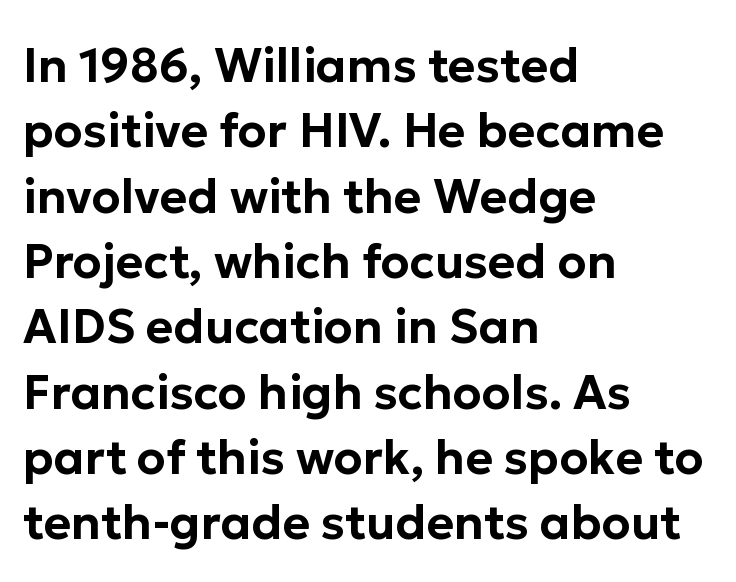
Q: Is the text italic (slanted)? A: No, it is upright.
Q: Is the typeface a serif or a sans-serif typeface? A: Sans-serif.
Q: Is the text underlined? A: No.
Q: How is the paragraph aligned? A: Left-aligned.
Q: Is the spacing between letters normal or unusually wide? A: Normal.
Q: Is the spacing between lines tight, normal or loose? A: Normal.
Q: Width (condensed, normal, or wide)? A: Normal.
Q: Stroke contrast? A: Low.
Q: x-height? A: Medium.
Q: Monospaced? A: No.
